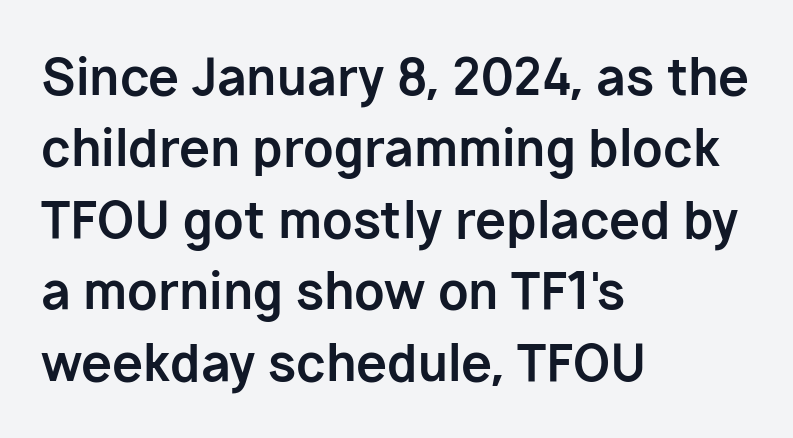
Are there feet on the stems? There aren't — it's a sans. Looks like regular typesetting: each glyph gets only the width it needs. When letters stand straight like this, we call the style roman or upright. Notice how the passage keeps a crisp vertical edge on the left only.
